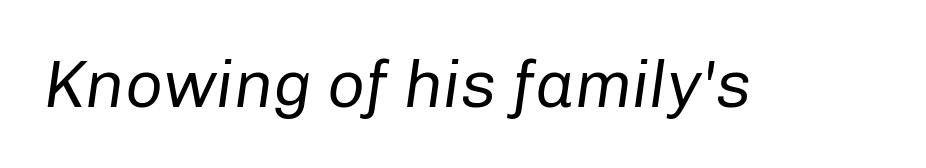
Q: Is the text bold? A: No.
Q: Is the text italic (slanted)? A: Yes, it leans right by about 8 degrees.
Q: Is the text underlined? A: No.
Q: Is the spacing between letters normal or unusually wide? A: Normal.
Q: Width (condensed, normal, or wide)? A: Normal.
Q: Stroke contrast? A: Low.
Q: x-height? A: Medium.
Q: Monospaced? A: No.
